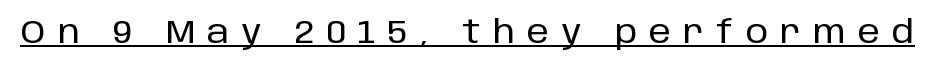
Q: Is the text italic (slanted)? A: No, it is upright.
Q: Is the typeface a serif or a sans-serif typeface? A: Sans-serif.
Q: Is the text underlined? A: Yes.
Q: Is the spacing between letters normal or unusually wide? A: Unusually wide.
Q: Width (condensed, normal, or wide)? A: Normal.
Q: Stroke contrast? A: Low.
Q: x-height? A: Large.
Q: Monospaced? A: No.
